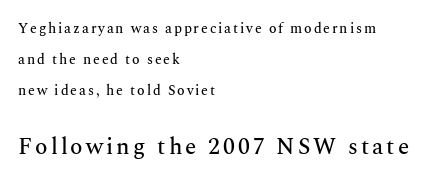
The image shows 23 px text type, upright; set left-aligned, loose line spacing (2.21x), not underlined; the second (bottom) block is 1.64x larger.
